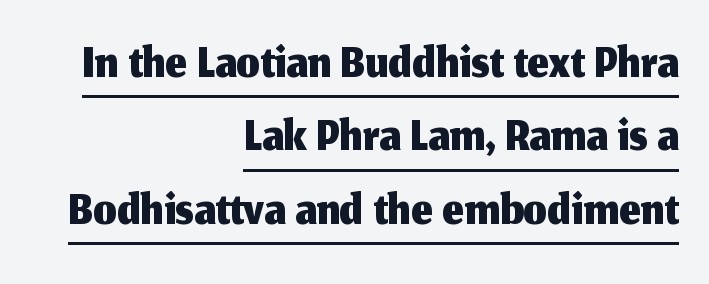
Q: Is the text italic (slanted)? A: No, it is upright.
Q: Is the typeface a serif or a sans-serif typeface? A: Sans-serif.
Q: Is the text underlined? A: Yes.
Q: How is the paragraph aligned? A: Right-aligned.
Q: Is the spacing between letters normal or unusually wide? A: Normal.
Q: Is the spacing between lines tight, normal or loose? A: Tight.
Q: Width (condensed, normal, or wide)? A: Normal.
Q: Stroke contrast? A: Medium.
Q: x-height? A: Medium.
Q: Monospaced? A: No.
